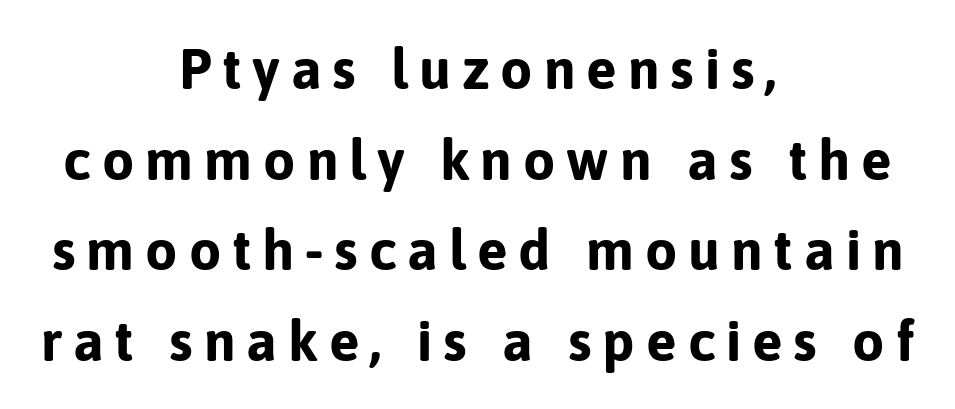
{"serif": "no", "italic": "no", "bold": "yes", "weight": "bold", "width": "normal", "stroke_contrast": "low", "x_height": "medium", "monospaced": "no", "underline": "no", "align": "center", "line_spacing": "normal", "line_spacing_ratio": 1.59, "glyph_px": 57}
